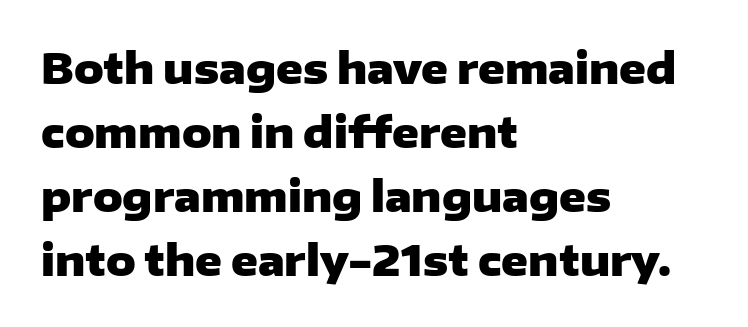
{"serif": "no", "italic": "no", "bold": "yes", "weight": "heavy", "width": "wide", "stroke_contrast": "low", "x_height": "medium", "monospaced": "no", "underline": "no", "align": "left", "line_spacing": "normal", "line_spacing_ratio": 1.56, "letter_spacing": "normal", "letter_spacing_em": 0.0, "glyph_px": 41}
